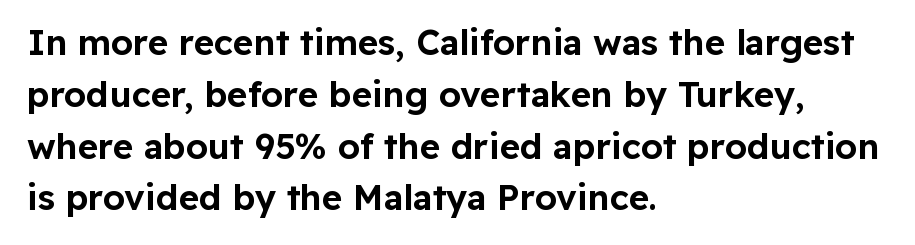
Q: Is the text italic (slanted)? A: No, it is upright.
Q: Is the typeface a serif or a sans-serif typeface? A: Sans-serif.
Q: Is the text underlined? A: No.
Q: How is the paragraph aligned? A: Left-aligned.
Q: Is the spacing between letters normal or unusually wide? A: Normal.
Q: Is the spacing between lines tight, normal or loose? A: Normal.
Q: Width (condensed, normal, or wide)? A: Normal.
Q: Stroke contrast? A: Low.
Q: x-height? A: Medium.
Q: Monospaced? A: No.
